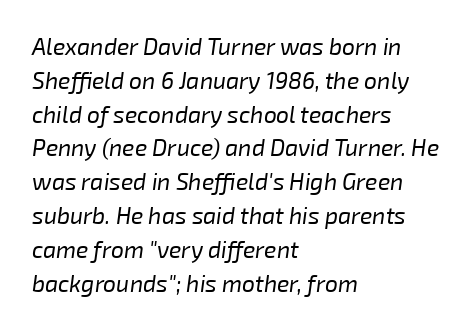
{"italic": "yes", "lean": "right", "slant_degrees": 8, "bold": "no", "underline": "no", "align": "left", "line_spacing": "normal", "line_spacing_ratio": 1.47, "letter_spacing": "normal", "letter_spacing_em": 0.0, "glyph_px": 23}
